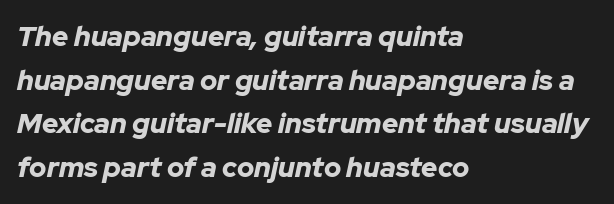
{"italic": "yes", "lean": "right", "slant_degrees": 12, "bold": "yes", "weight": "bold", "width": "normal", "stroke_contrast": "low", "x_height": "medium", "monospaced": "no", "underline": "no", "align": "left", "line_spacing": "normal", "line_spacing_ratio": 1.56, "letter_spacing": "normal", "letter_spacing_em": 0.0, "glyph_px": 28}
